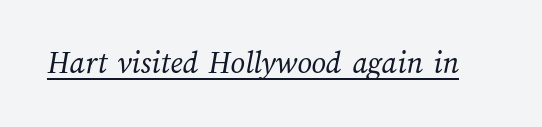
{"bold": "no", "weight": "regular", "width": "normal", "stroke_contrast": "medium", "x_height": "medium", "monospaced": "no", "underline": "yes", "letter_spacing": "normal", "letter_spacing_em": 0.0, "glyph_px": 32}
